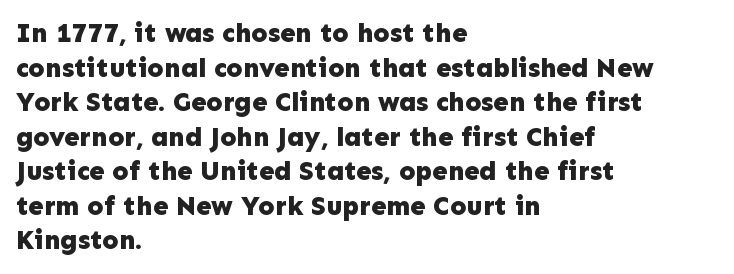
The image shows 27 px bold type, upright; set left-aligned, normal line spacing (1.28x), normal letter spacing, not underlined.
